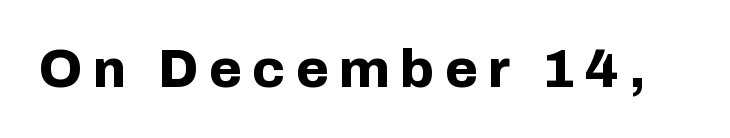
Note: no serifs on the glyphs. Has an underline been added? It has not. Unlike italic type, these characters show no tilt at all. Spacing verdict: proportional, widths tailored to each character.
